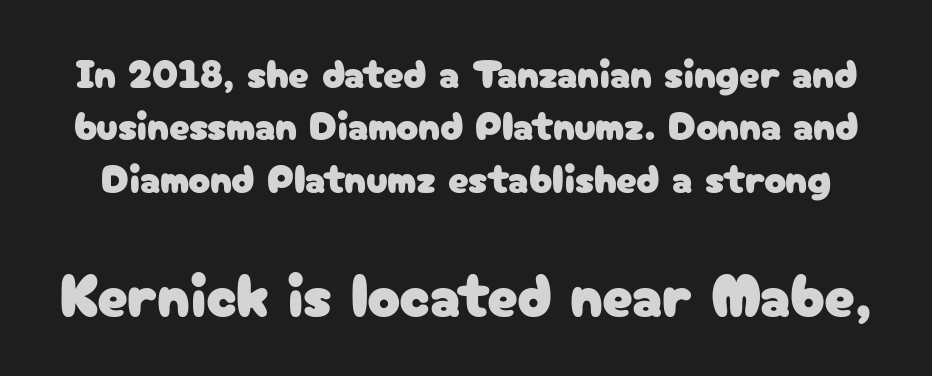
{"serif": "no", "italic": "no", "width": "normal", "stroke_contrast": "low", "x_height": "medium", "monospaced": "no", "underline": "no", "line_spacing": "normal", "line_spacing_ratio": 1.28, "letter_spacing": "normal", "letter_spacing_em": 0.0, "larger_block": "second", "size_ratio": 1.49, "glyph_px": 61}
